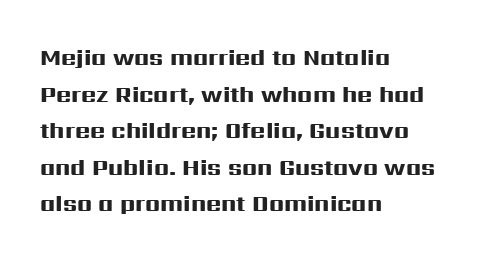
Visually the block forms a straight wall on the left and a jagged coastline on the right. The letters are bold, with thick, heavy strokes. The gap between lines stays unmarked. This sample keeps an unexceptional amount of space between lines. The horizontal fit of the characters is conventional and even. Vertical strokes here are truly vertical.
